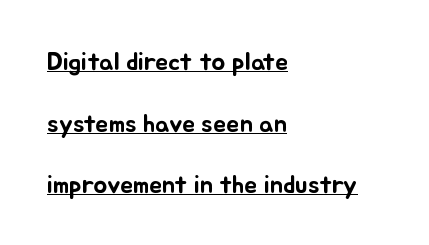
The image shows 26 px text type, upright; set left-aligned, loose line spacing (2.37x), normal letter spacing, underlined.
